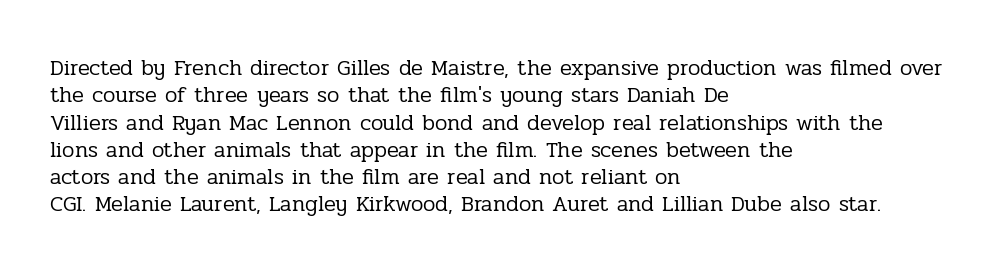
Rendered with straight, roman letterforms. Weight: not bold — regular or lighter. Words appear dense and cohesive because spacing is normal. Horizontal alignment here is leftward, the default for most running prose. A clean baseline with only descenders dipping below it.
